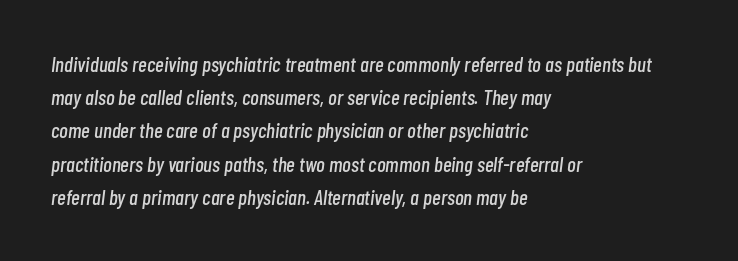
{"italic": "yes", "lean": "right", "slant_degrees": 7, "underline": "no", "align": "left", "line_spacing": "normal", "line_spacing_ratio": 1.58, "letter_spacing": "normal", "letter_spacing_em": 0.0, "glyph_px": 21}
